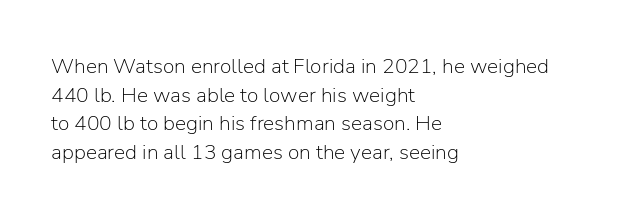
Q: Is the text bold? A: No.
Q: Is the text italic (slanted)? A: No, it is upright.
Q: Is the text underlined? A: No.
Q: How is the paragraph aligned? A: Left-aligned.
Q: Is the spacing between letters normal or unusually wide? A: Normal.
Q: Is the spacing between lines tight, normal or loose? A: Normal.
